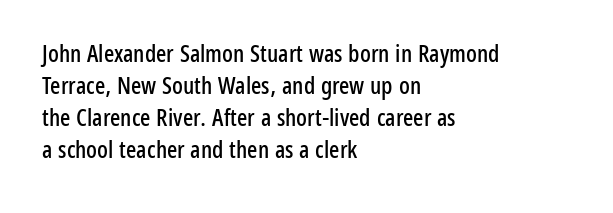
The image shows 24 px text type, upright; set left-aligned, normal line spacing (1.33x), normal letter spacing, not underlined.
